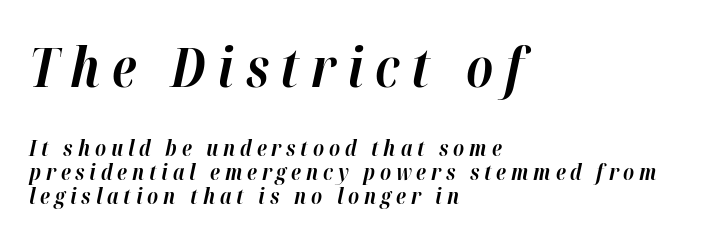
{"italic": "yes", "lean": "right", "slant_degrees": 12, "bold": "yes", "weight": "bold", "width": "normal", "stroke_contrast": "high", "x_height": "medium", "monospaced": "no", "underline": "no", "align": "left", "line_spacing": "tight", "line_spacing_ratio": 1.1, "letter_spacing": "wide", "letter_spacing_em": 0.22, "larger_block": "first", "size_ratio": 2.45, "glyph_px": 54}
